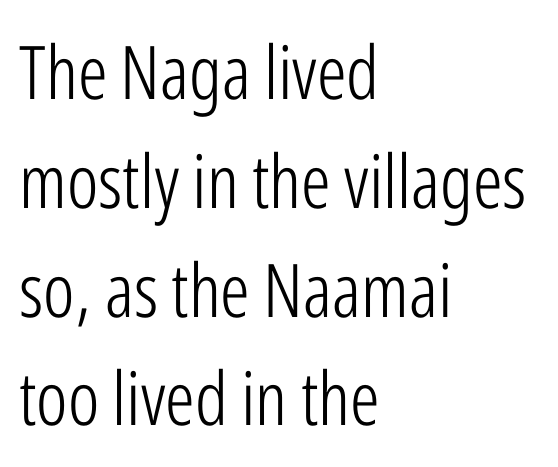
The letters advance in unequal steps, a hallmark of proportional type. This block has exactly the height ordinary leading produces. The glyphs in this specimen are sans serif. This rendering leaves character spacing at its baseline value.
